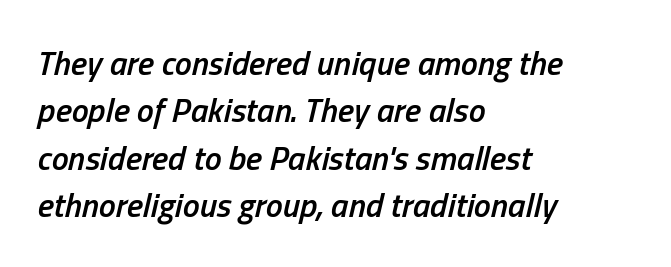
Q: Is the text bold? A: Semi-bold.
Q: Is the text italic (slanted)? A: Yes, it leans right by about 13 degrees.
Q: Is the text underlined? A: No.
Q: How is the paragraph aligned? A: Left-aligned.
Q: Is the spacing between letters normal or unusually wide? A: Normal.
Q: Is the spacing between lines tight, normal or loose? A: Normal.
Q: Width (condensed, normal, or wide)? A: Condensed.
Q: Stroke contrast? A: Low.
Q: x-height? A: Medium.
Q: Monospaced? A: No.
